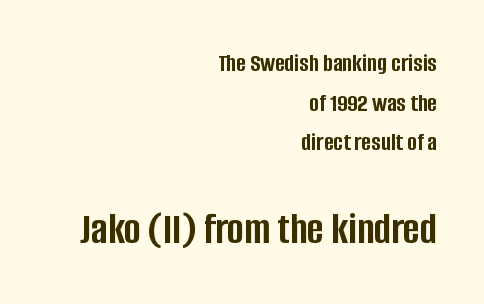
Q: Is the text bold? A: Yes.
Q: Is the text italic (slanted)? A: No, it is upright.
Q: Is the typeface a serif or a sans-serif typeface? A: Sans-serif.
Q: Is the text underlined? A: No.
Q: How is the paragraph aligned? A: Right-aligned.
Q: Is the spacing between letters normal or unusually wide? A: Normal.
Q: Is the spacing between lines tight, normal or loose? A: Normal.
Q: Which block of text is set in a larger size, the first (top) or the second (bottom)? A: The second (bottom) one.
Q: Width (condensed, normal, or wide)? A: Condensed.
Q: Stroke contrast? A: Low.
Q: x-height? A: Large.
Q: Monospaced? A: No.
